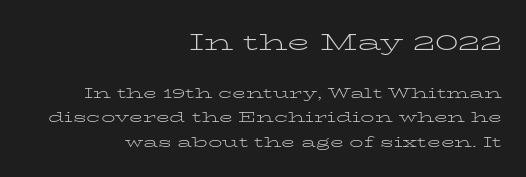
Q: Is the text bold? A: No.
Q: Is the text italic (slanted)? A: No, it is upright.
Q: Is the text underlined? A: No.
Q: How is the paragraph aligned? A: Right-aligned.
Q: Is the spacing between letters normal or unusually wide? A: Normal.
Q: Which block of text is set in a larger size, the first (top) or the second (bottom)? A: The first (top) one.
